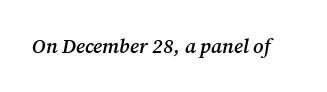
The image shows 20 px text type, italic (leaning right); set normal letter spacing, not underlined.
